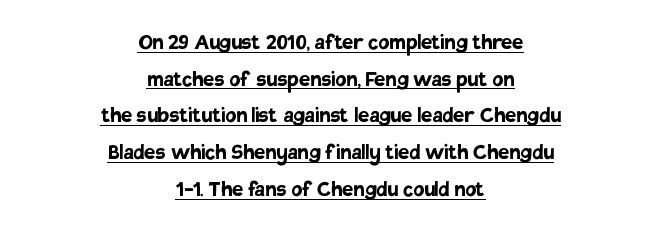
The image shows 25 px bold type, upright; set centered, normal line spacing (1.47x), normal letter spacing, underlined.
